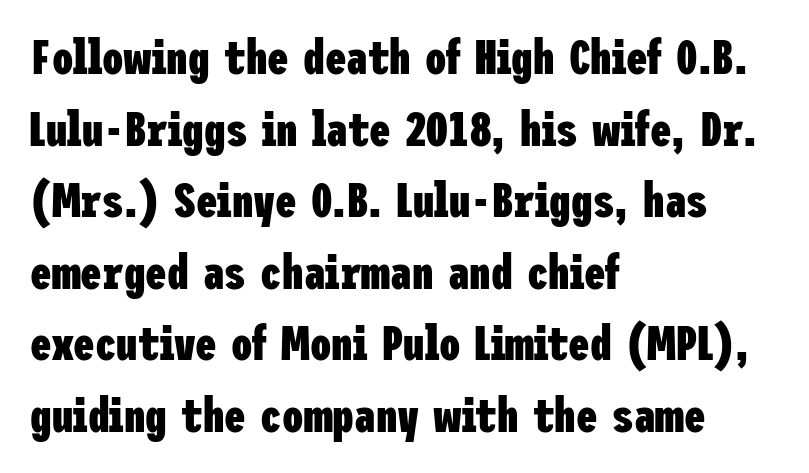
A bare baseline throughout the passage. These lines were composed using upright roman letters. This rendering leaves character spacing at its baseline value. Students, this is bold: see how much ink each stroke carries.
